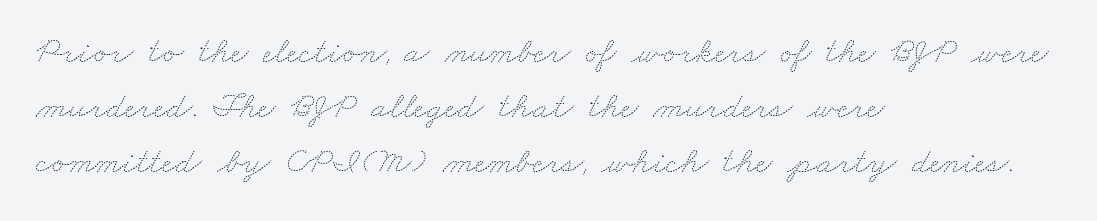
The image shows 37 px thin, wide type; set left-aligned, normal line spacing (1.49x), normal letter spacing, not underlined; medium stroke contrast and a small x-height.
